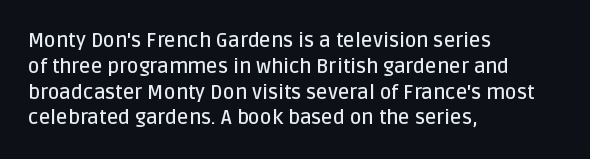
The image shows 20 px text type, upright; set left-aligned, normal line spacing (1.29x), normal letter spacing, not underlined.
